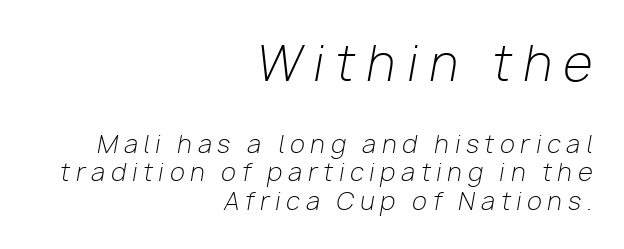
Q: Is the text bold? A: No.
Q: Is the text italic (slanted)? A: Yes, it leans right by about 10 degrees.
Q: Is the text underlined? A: No.
Q: How is the paragraph aligned? A: Right-aligned.
Q: Is the spacing between letters normal or unusually wide? A: Unusually wide.
Q: Which block of text is set in a larger size, the first (top) or the second (bottom)? A: The first (top) one.
Q: Width (condensed, normal, or wide)? A: Normal.
Q: Stroke contrast? A: Low.
Q: x-height? A: Medium.
Q: Monospaced? A: No.
